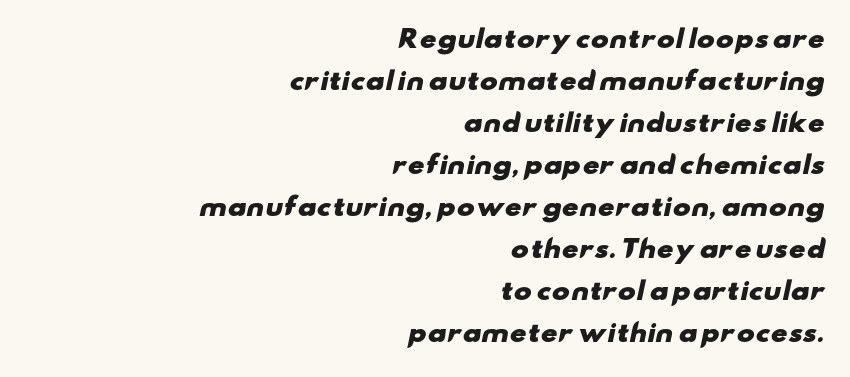
The image shows 24 px bold type; set right-aligned, line spacing 1.75x, normal letter spacing, not underlined.
